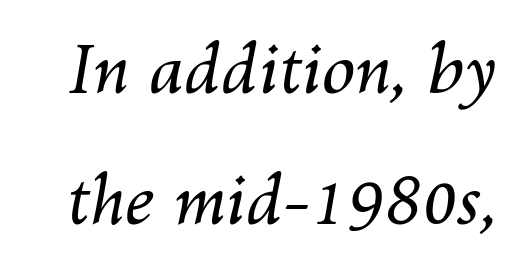
This sample uses an oblique cut, with every glyph tilted off the vertical. A bare baseline throughout the passage. Is this a fixed-width face? No — the glyphs have proportional, varying widths. The cut favours lightness, reaching ordinary text weight at its darkest. Does the leading feel generous? Absolutely, it's lavish.
